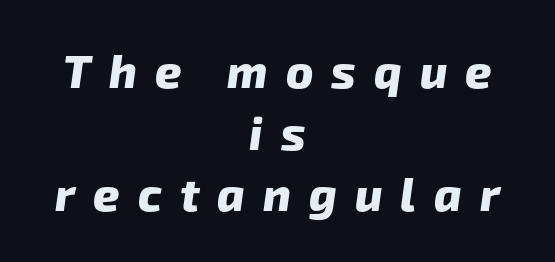
{"serif": "no", "bold": "yes", "weight": "heavy", "width": "normal", "stroke_contrast": "low", "x_height": "medium", "monospaced": "no", "underline": "no", "align": "center", "line_spacing": "normal", "line_spacing_ratio": 1.34, "letter_spacing": "wide", "letter_spacing_em": 0.39, "glyph_px": 46}
